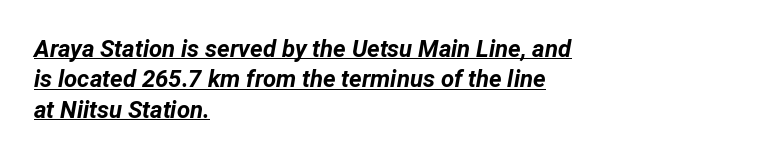
The line-height multiplier appears to be the usual default. You can tell it's italic because the verticals aren't actually vertical. The face used here has the dense, thick strokes of a bold. This sample is left-justified, so line endings fall wherever the words run out. Underlined type. This sample uses plain, unmodified letter spacing.
